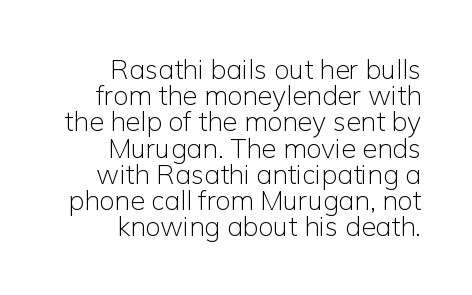
{"italic": "no", "bold": "no", "underline": "no", "align": "right", "line_spacing": "tight", "line_spacing_ratio": 0.97, "letter_spacing": "normal", "letter_spacing_em": 0.0, "glyph_px": 27}
